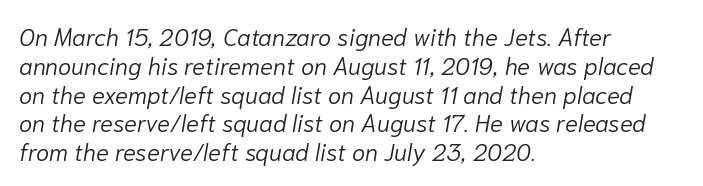
The image shows 24 px text type, italic (leaning right); set left-aligned, line spacing 1.2x, normal letter spacing, not underlined.
